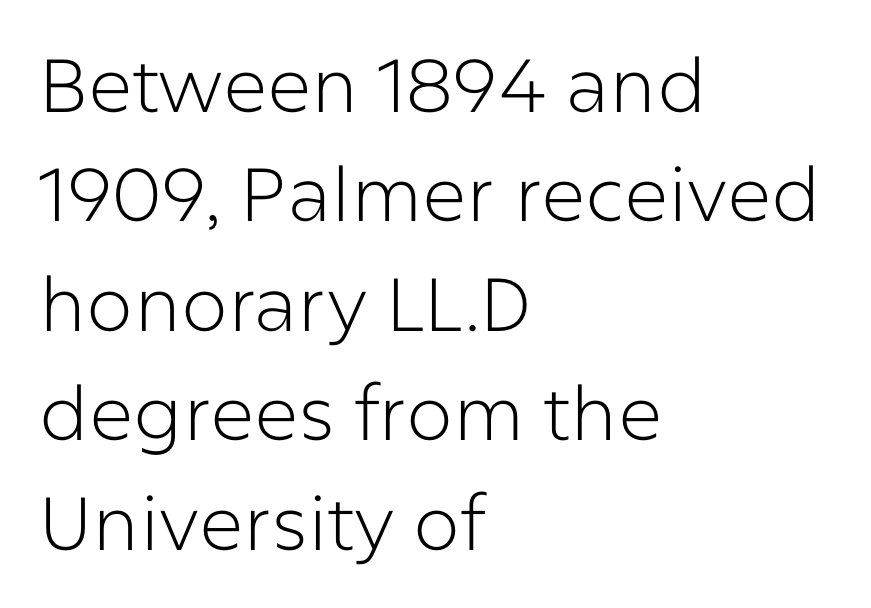
The characters display no serif detailing; their extremities are plain. The face looks like a standard text weight, possibly lighter. Quick note: not italic, upright. Think of a printed novel: that variable character pitch is what you see here.
